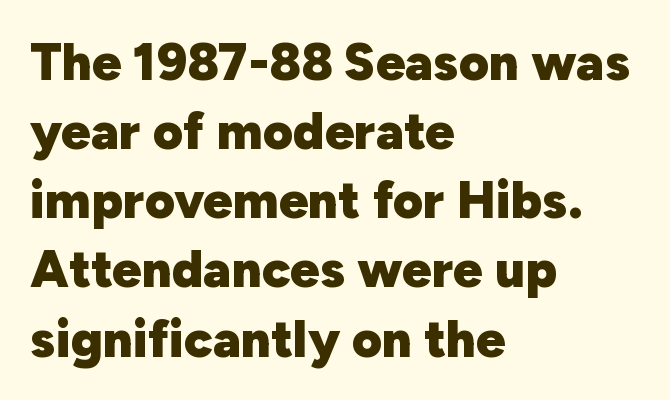
{"serif": "no", "italic": "no", "bold": "yes", "weight": "heavy", "width": "normal", "stroke_contrast": "low", "x_height": "medium", "monospaced": "no", "underline": "no", "align": "left", "line_spacing": "normal", "line_spacing_ratio": 1.33, "letter_spacing": "normal", "letter_spacing_em": 0.0, "glyph_px": 52}
